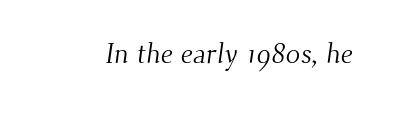
Q: Is the text bold? A: No.
Q: Is the typeface a serif or a sans-serif typeface? A: Serif.
Q: Is the text underlined? A: No.
Q: Is the spacing between letters normal or unusually wide? A: Normal.
Q: Width (condensed, normal, or wide)? A: Normal.
Q: Stroke contrast? A: Medium.
Q: x-height? A: Small.
Q: Monospaced? A: No.
